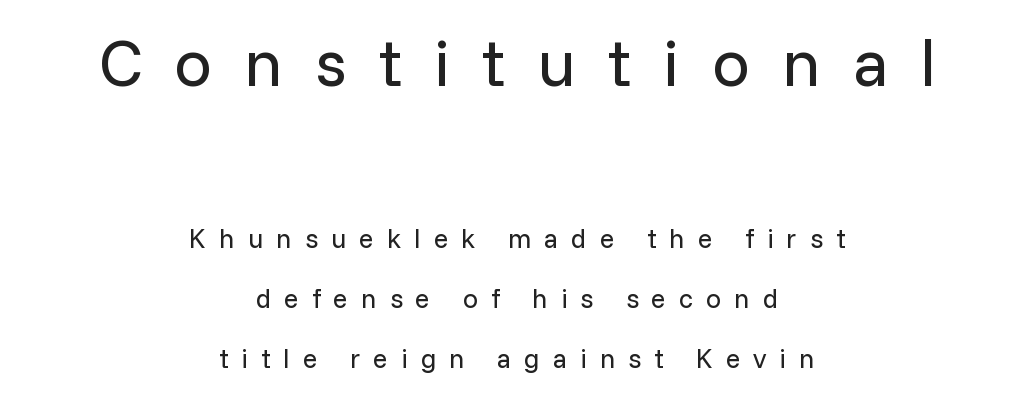
Q: Is the text bold? A: No.
Q: Is the text italic (slanted)? A: No, it is upright.
Q: Is the typeface a serif or a sans-serif typeface? A: Sans-serif.
Q: Is the text underlined? A: No.
Q: How is the paragraph aligned? A: Centered.
Q: Is the spacing between letters normal or unusually wide? A: Unusually wide.
Q: Is the spacing between lines tight, normal or loose? A: Loose.
Q: Which block of text is set in a larger size, the first (top) or the second (bottom)? A: The first (top) one.
Q: Width (condensed, normal, or wide)? A: Normal.
Q: Stroke contrast? A: Low.
Q: x-height? A: Medium.
Q: Monospaced? A: No.
